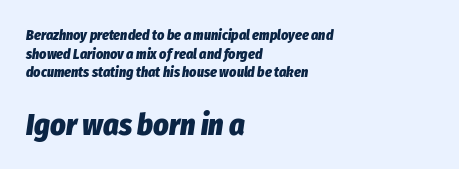
Q: Is the text bold? A: Yes.
Q: Is the text italic (slanted)? A: Yes, it leans right by about 8 degrees.
Q: Is the text underlined? A: No.
Q: How is the paragraph aligned? A: Left-aligned.
Q: Is the spacing between letters normal or unusually wide? A: Normal.
Q: Is the spacing between lines tight, normal or loose? A: Normal.
Q: Which block of text is set in a larger size, the first (top) or the second (bottom)? A: The second (bottom) one.
Q: Width (condensed, normal, or wide)? A: Condensed.
Q: Stroke contrast? A: Low.
Q: x-height? A: Medium.
Q: Monospaced? A: No.
